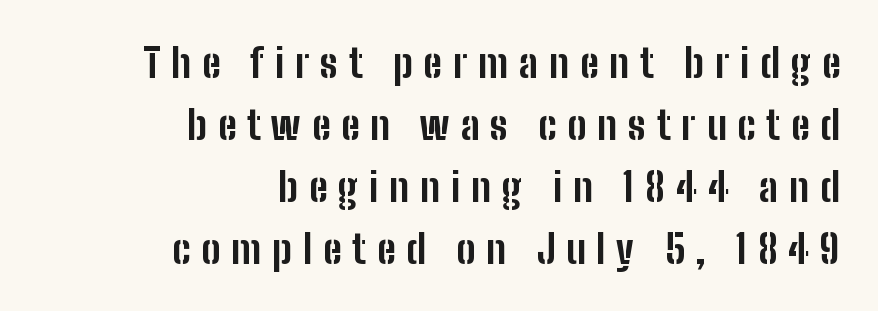
Q: Is the text bold? A: Yes.
Q: Is the text italic (slanted)? A: No, it is upright.
Q: Is the typeface a serif or a sans-serif typeface? A: Sans-serif.
Q: Is the text underlined? A: No.
Q: How is the paragraph aligned? A: Right-aligned.
Q: Is the spacing between letters normal or unusually wide? A: Unusually wide.
Q: Is the spacing between lines tight, normal or loose? A: Normal.
Q: Width (condensed, normal, or wide)? A: Condensed.
Q: Stroke contrast? A: Low.
Q: x-height? A: Medium.
Q: Monospaced? A: No.
